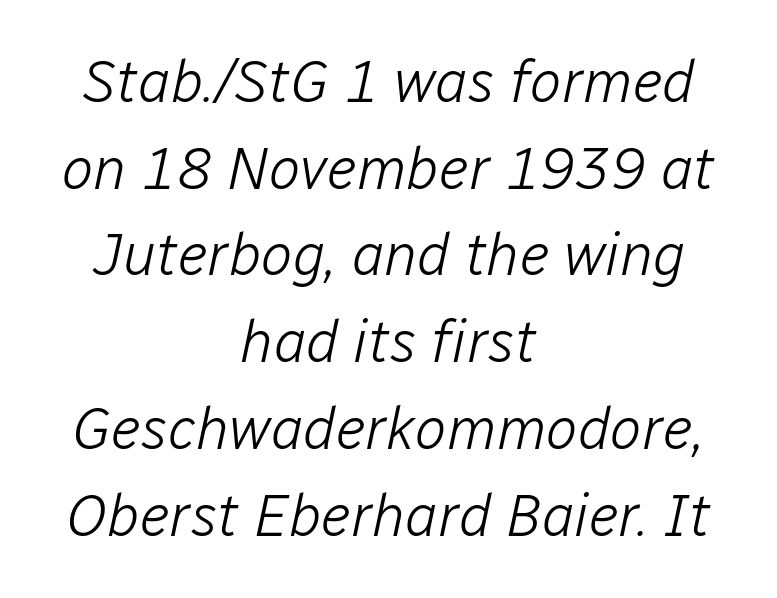
{"italic": "yes", "lean": "right", "slant_degrees": 12, "bold": "no", "weight": "light", "width": "normal", "stroke_contrast": "low", "x_height": "medium", "monospaced": "no", "underline": "no", "align": "center", "line_spacing": "normal", "line_spacing_ratio": 1.47, "letter_spacing": "normal", "letter_spacing_em": 0.0, "glyph_px": 59}
